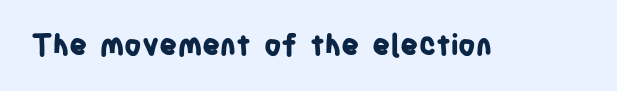
The image shows 28 px bold, condensed sans-serif type, upright; set normal letter spacing, not underlined; low stroke contrast and a large x-height.
